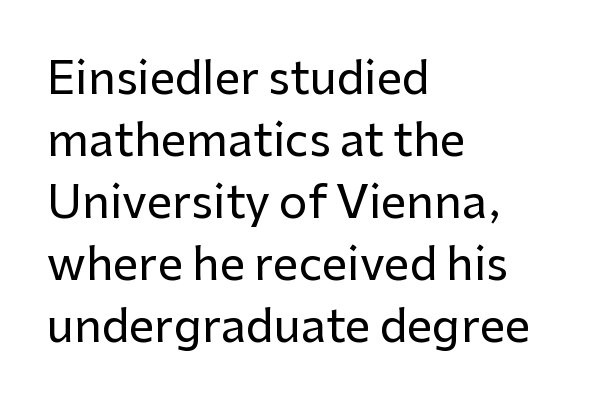
{"serif": "no", "italic": "no", "width": "normal", "stroke_contrast": "low", "x_height": "medium", "monospaced": "no", "underline": "no", "align": "left", "line_spacing": "normal", "line_spacing_ratio": 1.38, "letter_spacing": "normal", "letter_spacing_em": 0.0, "glyph_px": 45}
